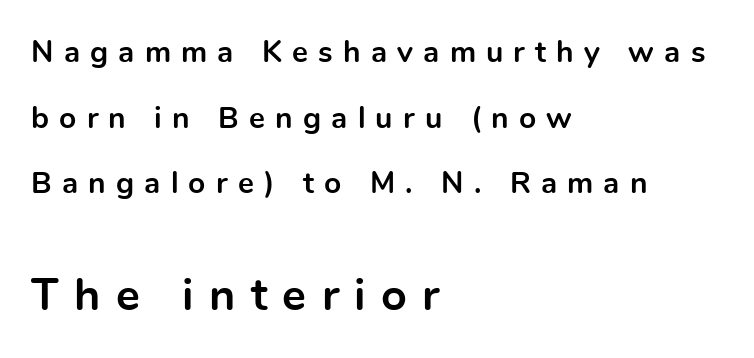
A typesetter would mark this as roman, not italic. Stroke terminals: plain, sans-serif. The face used here is proportionally spaced, like ordinary book or web type. Vertical spacing — loose. Words float on clear page, feet unadorned.
